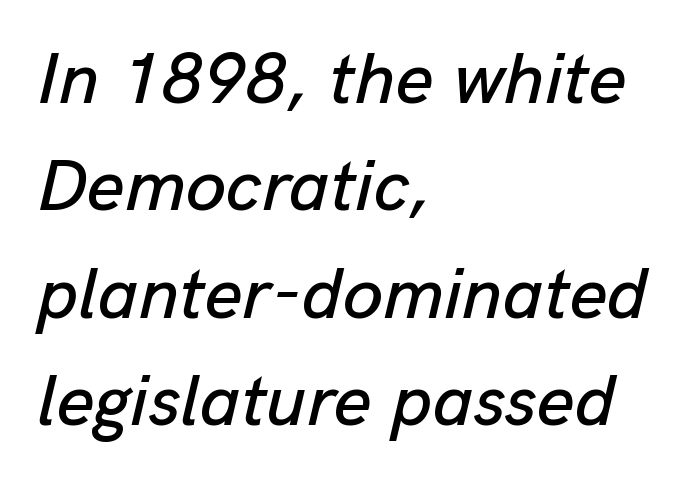
Q: Is the text italic (slanted)? A: Yes, it leans right by about 13 degrees.
Q: Is the text underlined? A: No.
Q: How is the paragraph aligned? A: Left-aligned.
Q: Is the spacing between letters normal or unusually wide? A: Normal.
Q: Is the spacing between lines tight, normal or loose? A: Normal.
Q: Width (condensed, normal, or wide)? A: Normal.
Q: Stroke contrast? A: Low.
Q: x-height? A: Medium.
Q: Monospaced? A: No.
